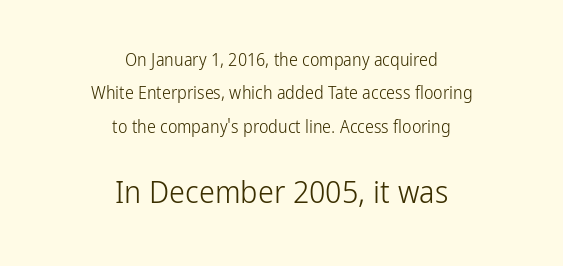
The image shows 32 px light, condensed sans-serif type, upright; set centered, line spacing 1.85x, normal letter spacing, not underlined; the second (bottom) block is 1.78x larger; low stroke contrast and a medium x-height.
